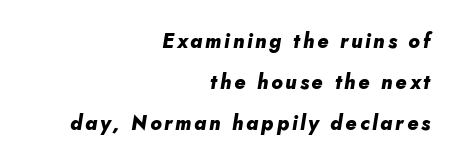
{"italic": "yes", "lean": "right", "slant_degrees": 10, "bold": "yes", "underline": "no", "align": "right", "line_spacing": "loose", "line_spacing_ratio": 2.05, "glyph_px": 20}
